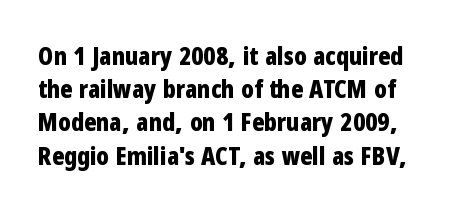
Q: Is the text bold? A: Yes.
Q: Is the text italic (slanted)? A: No, it is upright.
Q: Is the text underlined? A: No.
Q: Is the spacing between letters normal or unusually wide? A: Normal.
Q: Is the spacing between lines tight, normal or loose? A: Normal.
